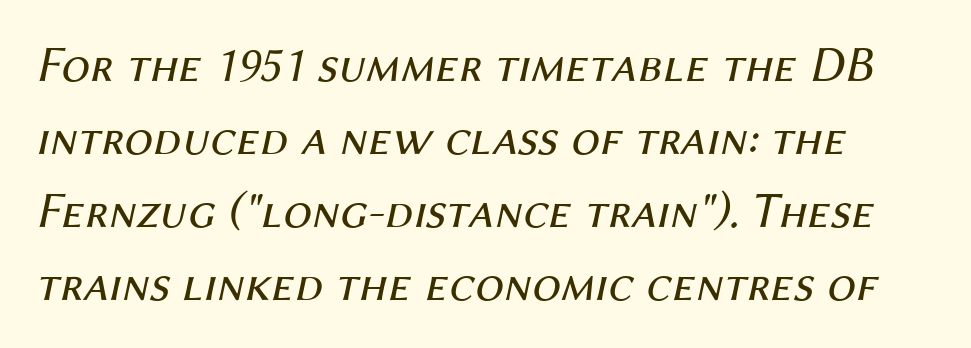
The image shows 51 px regular-weight type, italic (leaning right); set left-aligned, normal line spacing (1.43x), normal letter spacing, not underlined; medium stroke contrast and a medium x-height.
